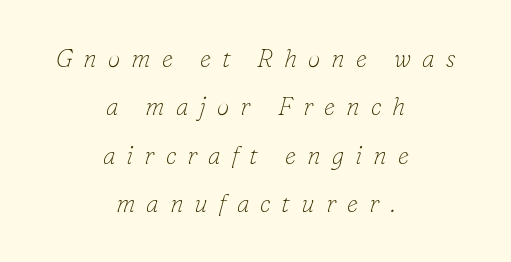
{"italic": "yes", "lean": "right", "slant_degrees": 16, "bold": "no", "underline": "no", "align": "center", "line_spacing": "loose", "line_spacing_ratio": 1.94, "letter_spacing": "wide", "letter_spacing_em": 0.44, "glyph_px": 25}
